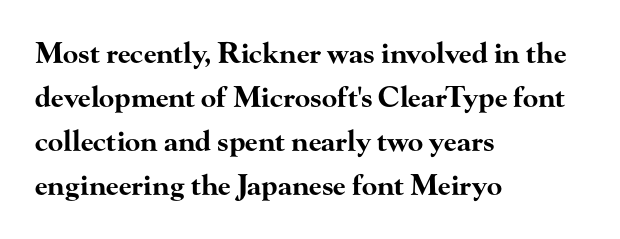
These lines carry a lot of weight — the face is fully bold. Visually the block forms a straight wall on the left and a jagged coastline on the right. Character widths vary here, with narrow letters taking less room than wide ones. The gaps between neighbouring characters are ordinary and unremarkable. The lettering holds an erect, upright posture throughout. To sum up the face: it has serifs.
